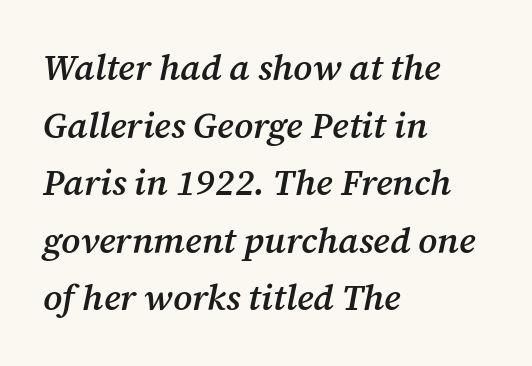
Q: Is the text bold? A: Semi-bold.
Q: Is the text italic (slanted)? A: Yes, it leans right by about 12 degrees.
Q: Is the typeface a serif or a sans-serif typeface? A: Serif.
Q: Is the text underlined? A: No.
Q: How is the paragraph aligned? A: Left-aligned.
Q: Is the spacing between letters normal or unusually wide? A: Normal.
Q: Is the spacing between lines tight, normal or loose? A: Normal.
Q: Width (condensed, normal, or wide)? A: Normal.
Q: Stroke contrast? A: Medium.
Q: x-height? A: Medium.
Q: Monospaced? A: No.
